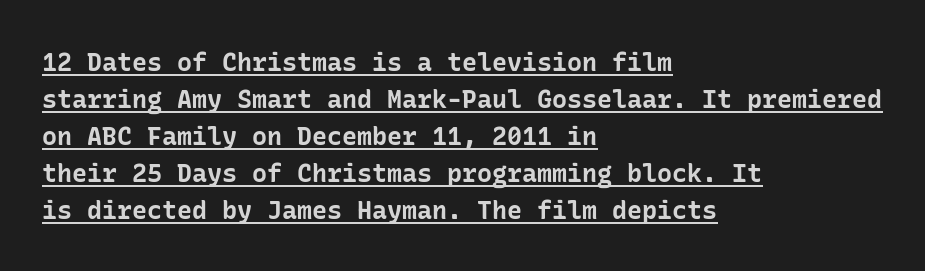
The ragged edge is on the right, which tells us the setting is flush left. The rendering uses a bold face; every stroke is thick and dark. Decoration check: the copy is underlined. Quick note: interline space is typical.
